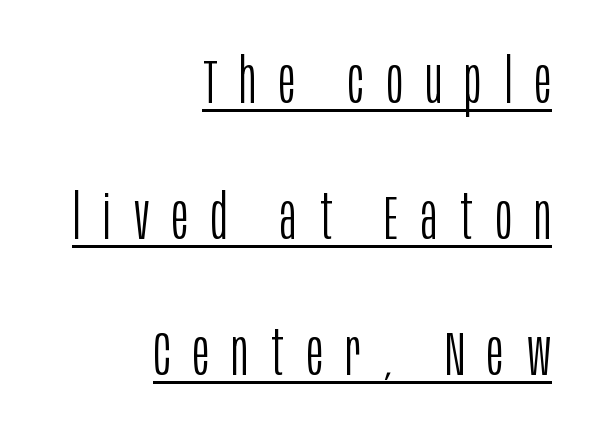
The image shows 62 px light, condensed sans-serif type, upright; set right-aligned, loose line spacing (2.19x), unusually wide letter spacing (+0.37 em), underlined; low stroke contrast and a large x-height.
